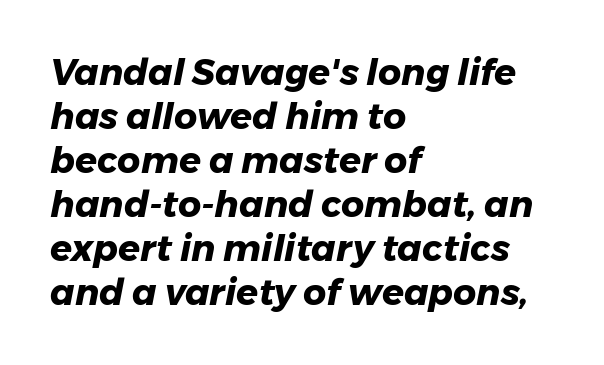
{"italic": "yes", "lean": "right", "slant_degrees": 11, "bold": "yes", "weight": "heavy", "width": "normal", "stroke_contrast": "low", "x_height": "medium", "monospaced": "no", "underline": "no", "align": "left", "line_spacing_ratio": 1.22, "letter_spacing": "normal", "letter_spacing_em": 0.0, "glyph_px": 36}
